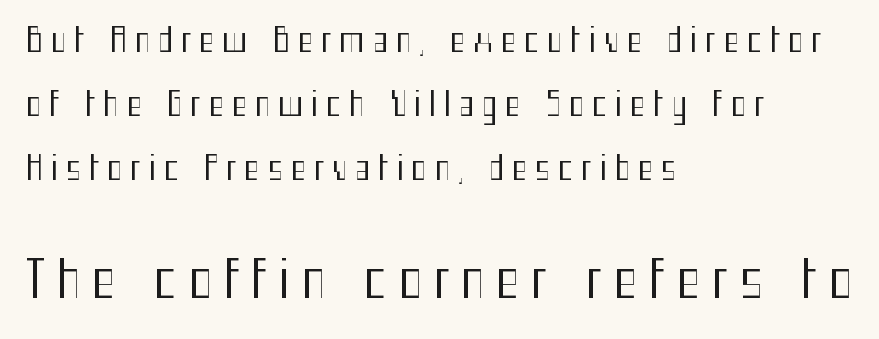
The gaps between neighbouring characters are conspicuously large. Teacher's note: observe the even left margin — that is flush-left alignment. The foot of each line stays bare and open. Honestly, the rows look like they've been pulled way apart. The more generous point size was reserved for the lower chunk.
